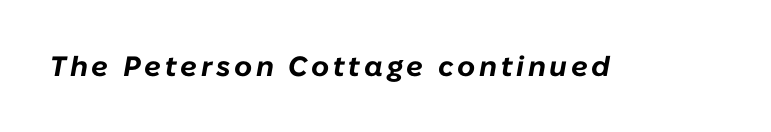
The image shows 28 px bold type, italic (leaning right); set not underlined; low stroke contrast and a medium x-height.
